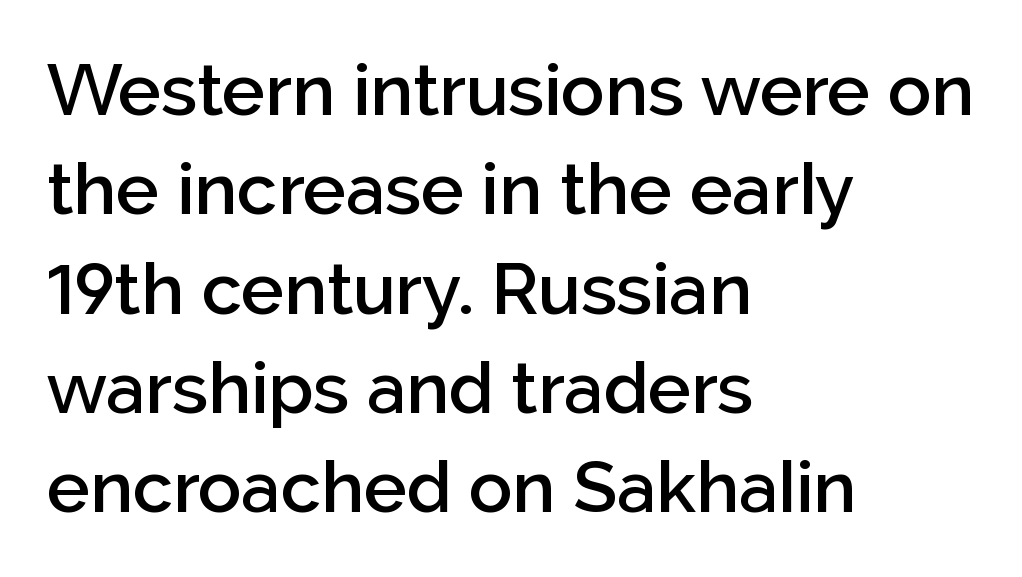
Q: Is the text bold? A: Semi-bold.
Q: Is the text italic (slanted)? A: No, it is upright.
Q: Is the typeface a serif or a sans-serif typeface? A: Sans-serif.
Q: Is the text underlined? A: No.
Q: How is the paragraph aligned? A: Left-aligned.
Q: Is the spacing between letters normal or unusually wide? A: Normal.
Q: Is the spacing between lines tight, normal or loose? A: Normal.
Q: Width (condensed, normal, or wide)? A: Normal.
Q: Stroke contrast? A: Low.
Q: x-height? A: Medium.
Q: Monospaced? A: No.
